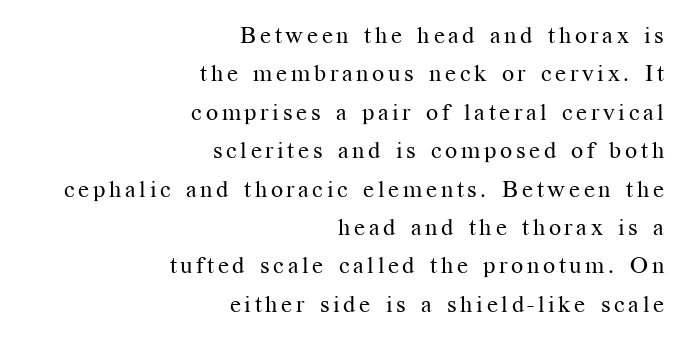
Q: Is the text bold? A: No.
Q: Is the text italic (slanted)? A: No, it is upright.
Q: Is the text underlined? A: No.
Q: How is the paragraph aligned? A: Right-aligned.
Q: Is the spacing between lines tight, normal or loose? A: Normal.
